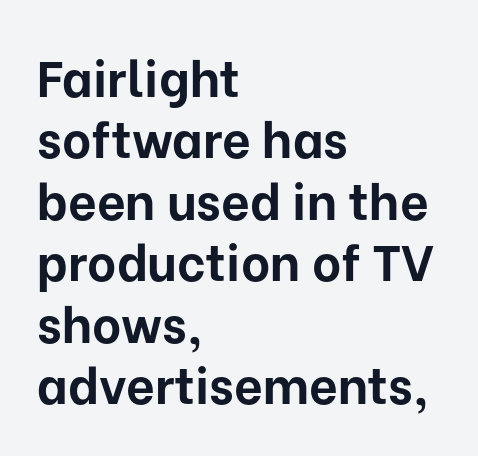
The image shows 50 px bold sans-serif type, upright; set left-aligned, line spacing 1.23x, normal letter spacing, not underlined; low stroke contrast and a medium x-height.
